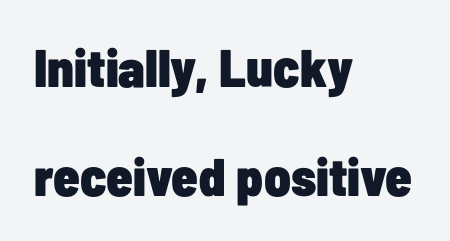
The image shows 53 px heavy, condensed sans-serif type, upright; set left-aligned, loose line spacing (2.05x), normal letter spacing, not underlined; low stroke contrast and a medium x-height.
